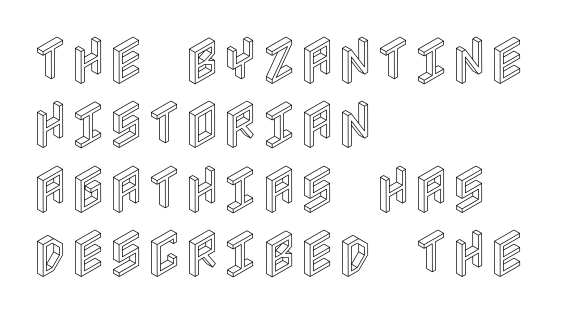
The image shows 52 px condensed type, upright; set left-aligned, line spacing 1.24x, normal letter spacing, not underlined; a large x-height.
